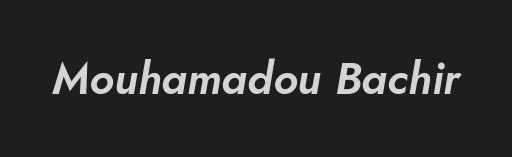
The image shows 44 px text type, italic (leaning right); set normal letter spacing, not underlined; low stroke contrast and a small x-height.
